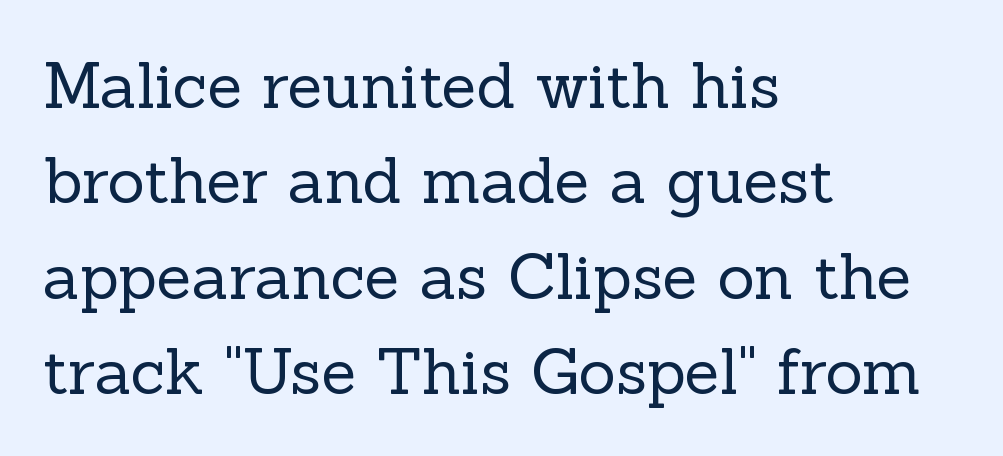
{"serif": "yes", "italic": "no", "bold": "no", "weight": "regular", "width": "normal", "x_height": "medium", "monospaced": "no", "underline": "no", "align": "left", "line_spacing": "normal", "line_spacing_ratio": 1.49, "letter_spacing": "normal", "letter_spacing_em": 0.0, "glyph_px": 64}
